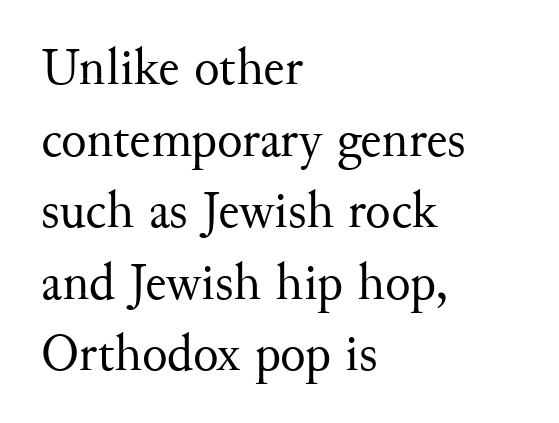
No extra tracking has been applied to these lines. When letters stand straight like this, we call the style roman or upright. Honestly, there is no underline to notice here at all. One glance says typical: line gaps are just what's usual. If you drew a ruler down the left edge, every line would touch it. Is the type heavy? It reads as light-to-regular instead.
